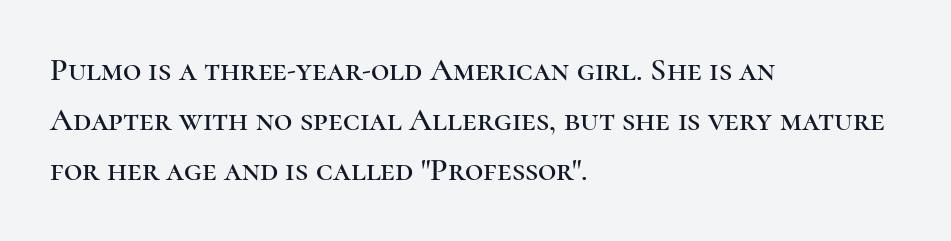
Q: Is the text italic (slanted)? A: No, it is upright.
Q: Is the typeface a serif or a sans-serif typeface? A: Serif.
Q: Is the text underlined? A: No.
Q: How is the paragraph aligned? A: Left-aligned.
Q: Is the spacing between letters normal or unusually wide? A: Normal.
Q: Is the spacing between lines tight, normal or loose? A: Normal.
Q: Width (condensed, normal, or wide)? A: Normal.
Q: Stroke contrast? A: High.
Q: x-height? A: Medium.
Q: Monospaced? A: No.
